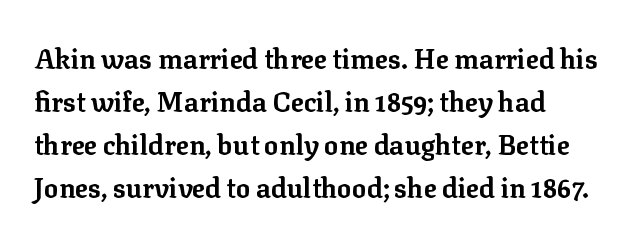
The image shows 27 px bold type, upright; set left-aligned, normal line spacing (1.59x), normal letter spacing, not underlined.
